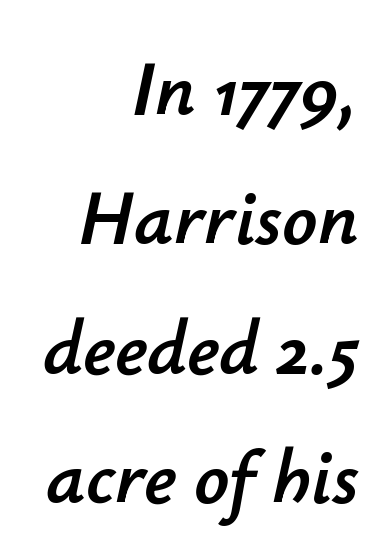
The image shows 77 px text type, italic (leaning right); set right-aligned, normal line spacing (1.68x), normal letter spacing, not underlined; low stroke contrast and a small x-height.
